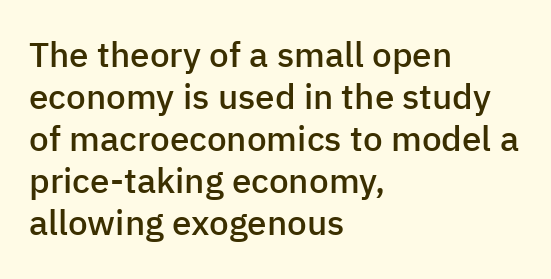
{"serif": "no", "italic": "no", "bold": "semi", "weight": "semibold", "width": "normal", "stroke_contrast": "low", "x_height": "medium", "monospaced": "no", "underline": "no", "align": "left", "line_spacing_ratio": 1.2, "letter_spacing": "normal", "letter_spacing_em": 0.0, "glyph_px": 35}
